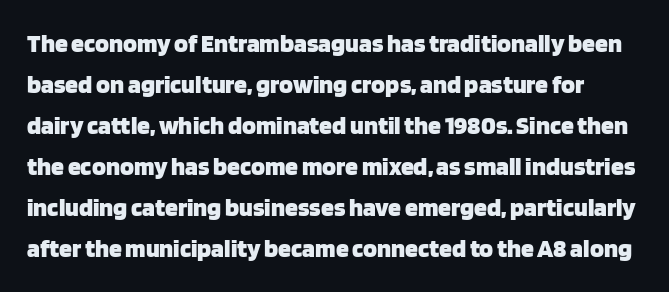
Baseline-to-baseline distance is the conventional proportion of letter height. Letter spacing: default. Strong, thick strokes mark this as bold type. The passage shown is not underscored anywhere. Tall strokes in this sample are plumb rather than angled.
